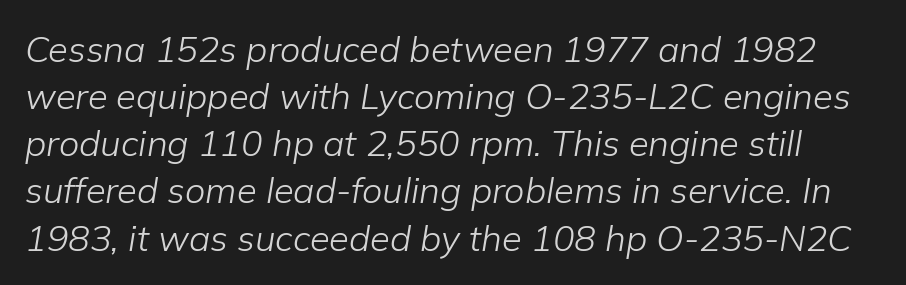
The image shows 36 px light type, italic (leaning right); set normal line spacing (1.31x), normal letter spacing, not underlined; low stroke contrast and a medium x-height.
